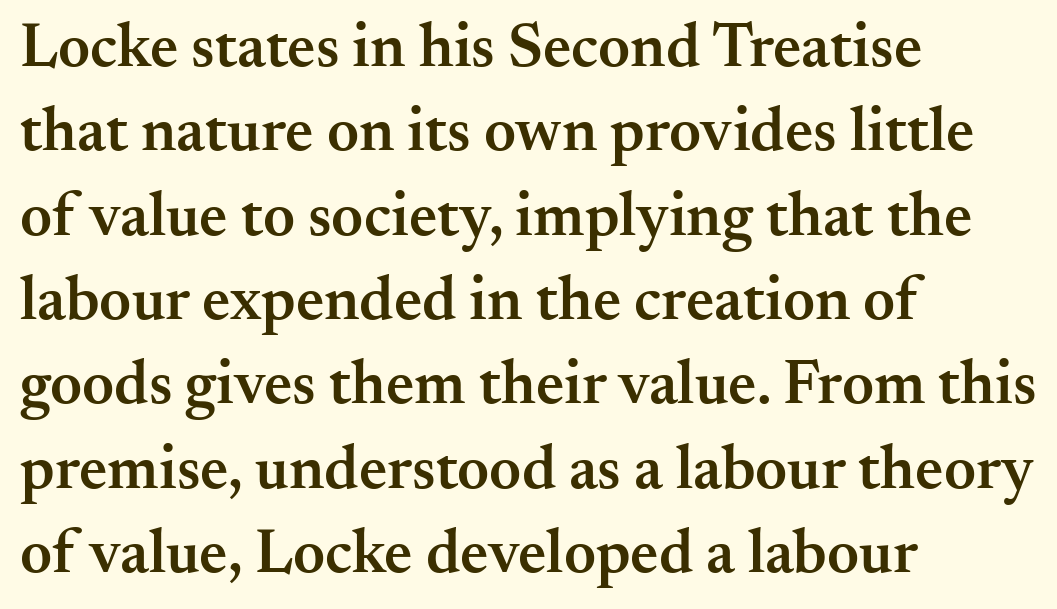
Q: Is the text bold? A: Semi-bold.
Q: Is the text italic (slanted)? A: No, it is upright.
Q: Is the typeface a serif or a sans-serif typeface? A: Serif.
Q: Is the text underlined? A: No.
Q: How is the paragraph aligned? A: Left-aligned.
Q: Is the spacing between letters normal or unusually wide? A: Normal.
Q: Is the spacing between lines tight, normal or loose? A: Normal.
Q: Width (condensed, normal, or wide)? A: Normal.
Q: Stroke contrast? A: Medium.
Q: x-height? A: Small.
Q: Monospaced? A: No.
